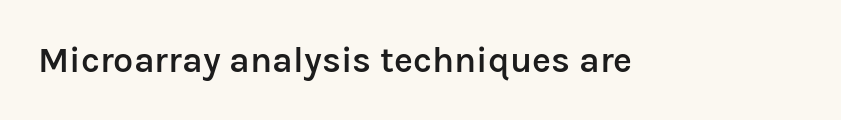
Q: Is the text bold? A: Semi-bold.
Q: Is the text italic (slanted)? A: No, it is upright.
Q: Is the typeface a serif or a sans-serif typeface? A: Sans-serif.
Q: Is the text underlined? A: No.
Q: Is the spacing between letters normal or unusually wide? A: Normal.
Q: Width (condensed, normal, or wide)? A: Normal.
Q: Stroke contrast? A: Low.
Q: x-height? A: Medium.
Q: Monospaced? A: No.
